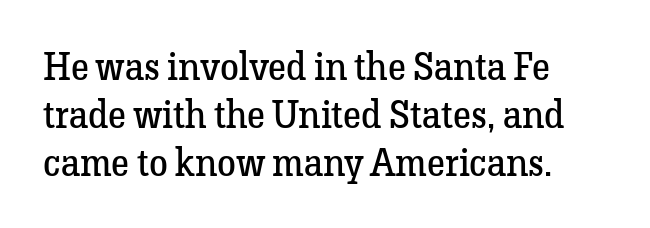
Q: Is the text bold? A: No.
Q: Is the text italic (slanted)? A: No, it is upright.
Q: Is the typeface a serif or a sans-serif typeface? A: Serif.
Q: Is the text underlined? A: No.
Q: How is the paragraph aligned? A: Left-aligned.
Q: Is the spacing between letters normal or unusually wide? A: Normal.
Q: Is the spacing between lines tight, normal or loose? A: Normal.
Q: Width (condensed, normal, or wide)? A: Normal.
Q: Stroke contrast? A: Low.
Q: x-height? A: Medium.
Q: Monospaced? A: No.
